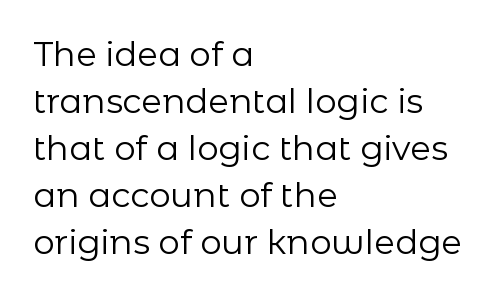
{"serif": "no", "italic": "no", "bold": "no", "weight": "regular", "width": "normal", "stroke_contrast": "low", "x_height": "medium", "monospaced": "no", "underline": "no", "align": "left", "line_spacing": "normal", "line_spacing_ratio": 1.38, "letter_spacing": "normal", "letter_spacing_em": 0.0, "glyph_px": 34}
